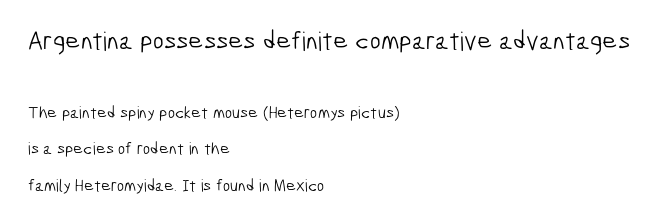
{"bold": "no", "underline": "no", "align": "left", "line_spacing": "loose", "line_spacing_ratio": 2.13, "letter_spacing": "normal", "letter_spacing_em": 0.0, "larger_block": "first", "size_ratio": 1.53, "glyph_px": 26}
